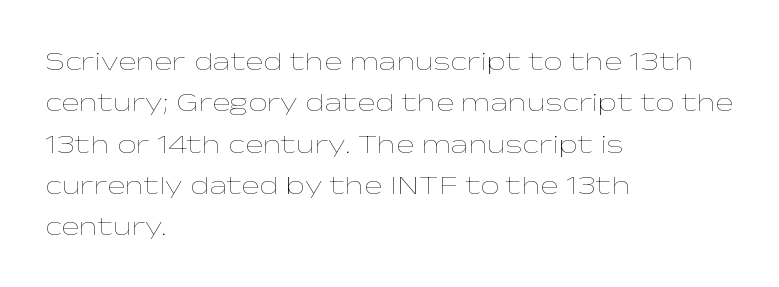
{"italic": "no", "bold": "no", "underline": "no", "align": "left", "line_spacing": "normal", "line_spacing_ratio": 1.53, "letter_spacing": "normal", "letter_spacing_em": 0.0, "glyph_px": 27}
